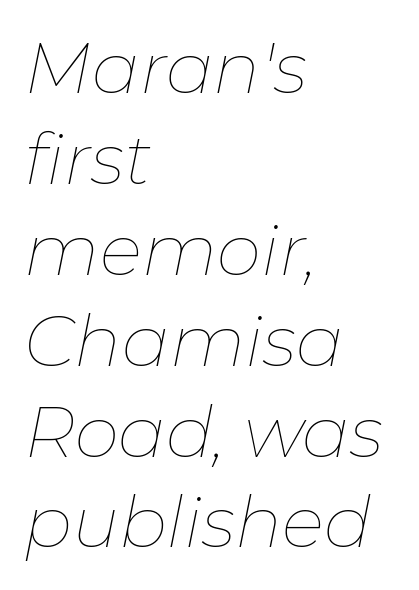
The image shows 71 px thin type, italic (leaning right); set left-aligned, normal line spacing (1.28x), normal letter spacing, not underlined; low stroke contrast and a medium x-height.
